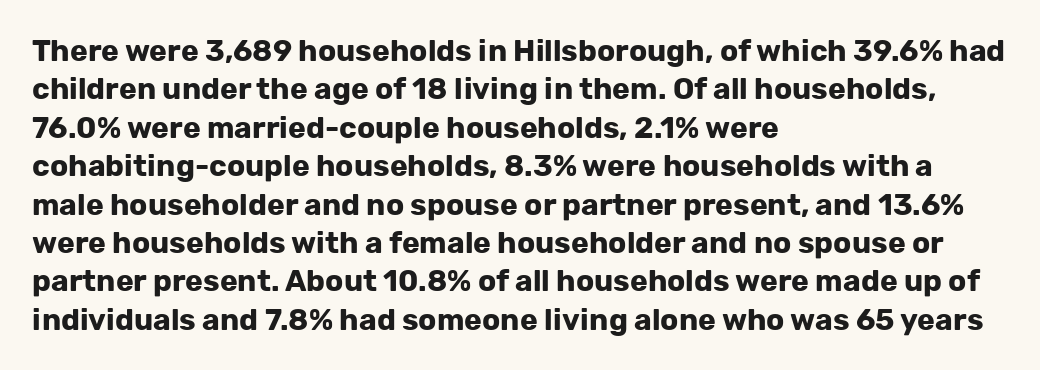
The image shows 30 px bold sans-serif type, upright; set left-aligned, normal line spacing (1.28x), normal letter spacing, not underlined; low stroke contrast and a medium x-height.
